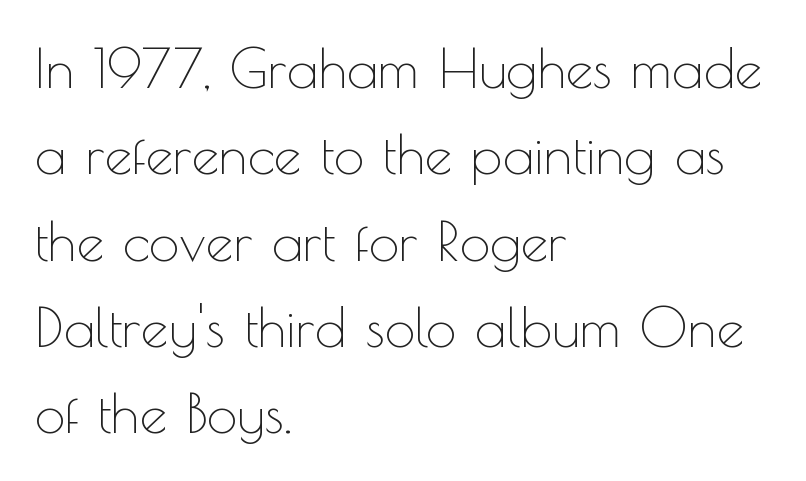
{"serif": "no", "italic": "no", "bold": "no", "weight": "thin", "width": "normal", "x_height": "small", "monospaced": "no", "underline": "no", "align": "left", "line_spacing": "normal", "line_spacing_ratio": 1.57, "letter_spacing": "normal", "letter_spacing_em": 0.0, "glyph_px": 55}
